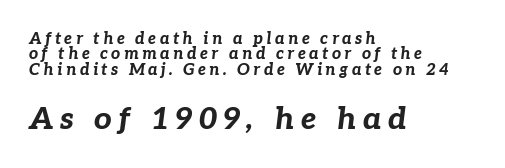
Which of the two is more prominent by size? The second, at the bottom. Horizontally, the lines are justified to the leading edge only. Emphasis-style slanted type is in use. The passage shown is typed in a proportional face where columns would drift. The horizontal fit of the characters is loose and conspicuously gappy.
